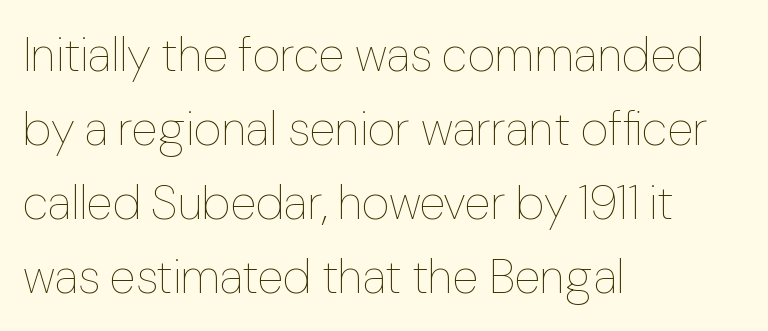
{"italic": "no", "bold": "no", "weight": "thin", "width": "normal", "stroke_contrast": "low", "x_height": "medium", "monospaced": "no", "underline": "no", "align": "left", "line_spacing": "normal", "line_spacing_ratio": 1.54, "letter_spacing": "normal", "letter_spacing_em": 0.0, "glyph_px": 48}
